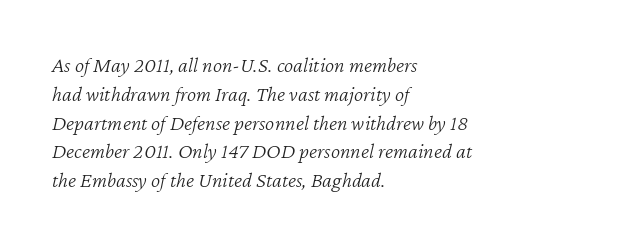
Notice how the passage keeps a crisp vertical edge on the left only. Is this a heavy cut? Hardly; it is regular or lighter. The space beneath each line is pristine and unruled. Evenly set lines give the paragraph a standard silhouette.
